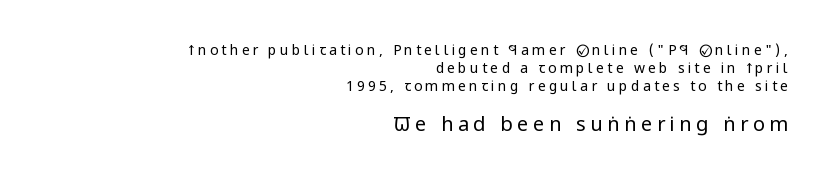
The passage shown is not underscored anywhere. The cut favours lightness, reaching ordinary text weight at its darkest. The face used here is rendered with a markedly widened letterfit. The ragged edge is on the left, which tells us the setting is flush right.
